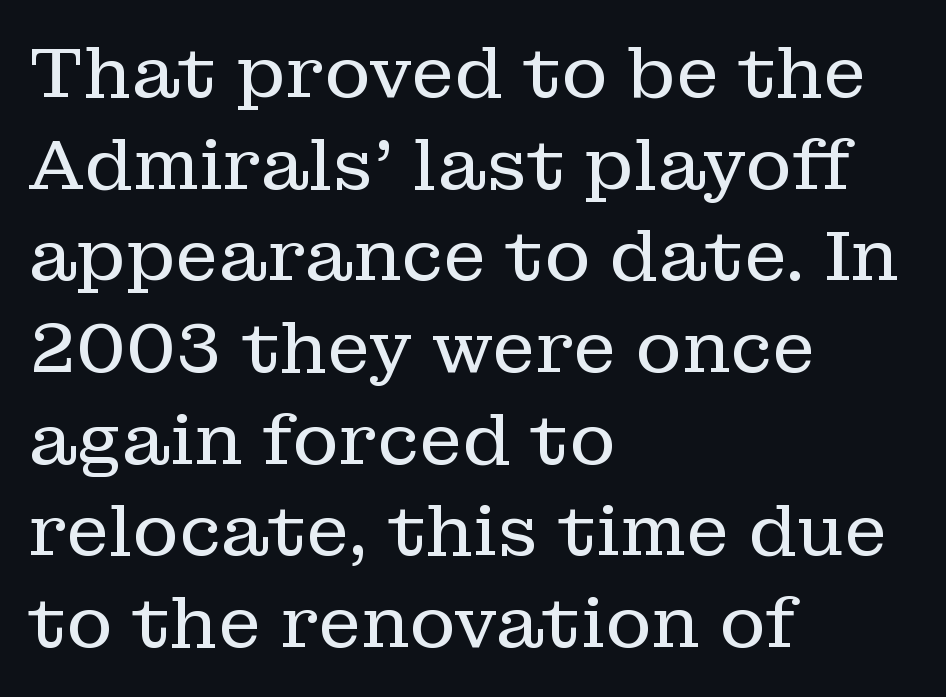
{"serif": "yes", "italic": "no", "bold": "no", "weight": "regular", "width": "normal", "stroke_contrast": "low", "x_height": "medium", "monospaced": "no", "underline": "no", "align": "left", "line_spacing": "normal", "line_spacing_ratio": 1.31, "letter_spacing": "normal", "letter_spacing_em": 0.0, "glyph_px": 70}
